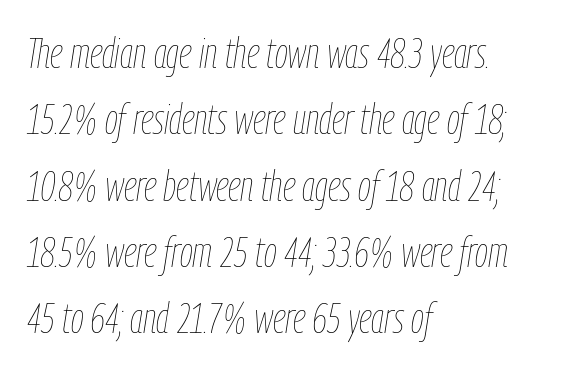
Would a proofreader flag this as italicized? Yes. Spacing verdict: proportional, widths tailored to each character. The leading is moderate, giving the passage an even texture. Short note: letters normally spaced. Rule under the text: the space is simply empty.
